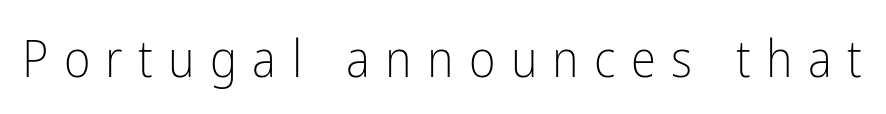
Q: Is the text bold? A: No.
Q: Is the text italic (slanted)? A: No, it is upright.
Q: Is the typeface a serif or a sans-serif typeface? A: Sans-serif.
Q: Is the text underlined? A: No.
Q: Is the spacing between letters normal or unusually wide? A: Unusually wide.
Q: Width (condensed, normal, or wide)? A: Condensed.
Q: Stroke contrast? A: Low.
Q: x-height? A: Medium.
Q: Monospaced? A: No.
